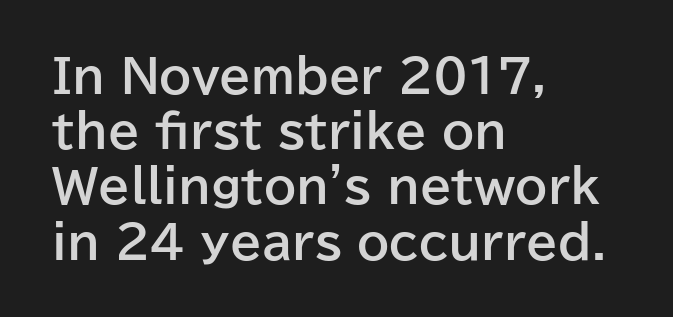
The letters carry no serifs — their stems end cleanly without finishing strokes. Do the characters align in a grid? No, the font is proportional. Glyph-to-glyph distance matches everyday printed text. The area under the type is left untouched. You can tell it's not italic because the verticals are truly vertical.
